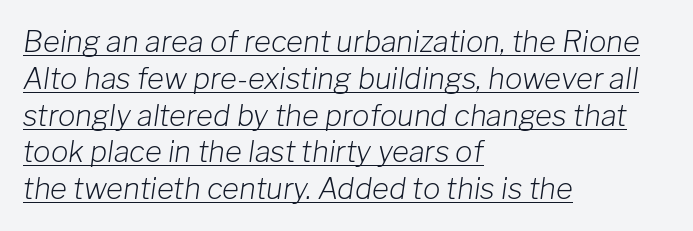
The image shows 29 px light type, italic (leaning right); set left-aligned, normal line spacing (1.27x), normal letter spacing, underlined; low stroke contrast and a medium x-height.
